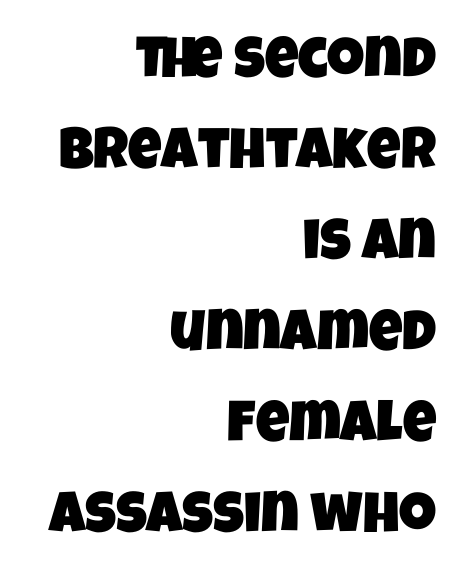
The image shows 58 px condensed sans-serif type; set right-aligned, normal line spacing (1.57x), normal letter spacing, not underlined; low stroke contrast and a large x-height.
